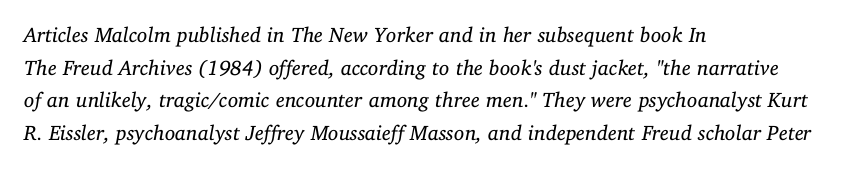
Is the type slanted? Yes — the strokes lean at a clear angle. Rows of type keep a routine distance in the vertical direction. The specimen omits any rule beneath the text block's lines. The font sits on the lighter half of the weight spectrum, regular included. The letters sit at their default tracking, neither squeezed nor spread.
